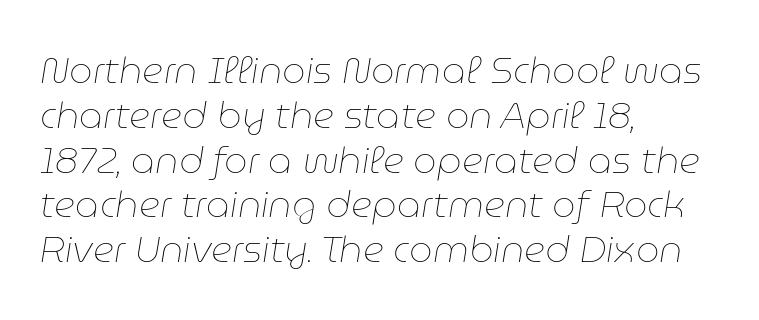
Q: Is the text bold? A: No.
Q: Is the text italic (slanted)? A: Yes, it leans right by about 9 degrees.
Q: Is the text underlined? A: No.
Q: How is the paragraph aligned? A: Left-aligned.
Q: Is the spacing between letters normal or unusually wide? A: Normal.
Q: Width (condensed, normal, or wide)? A: Normal.
Q: Stroke contrast? A: Low.
Q: x-height? A: Medium.
Q: Monospaced? A: No.
